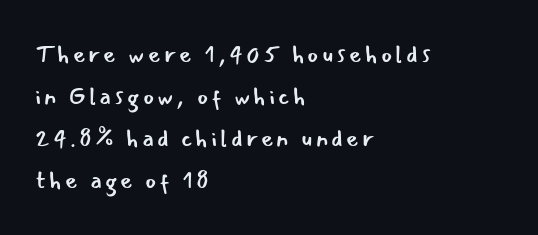
The image shows 24 px text type, upright; set left-aligned, line spacing 1.75x, not underlined.
